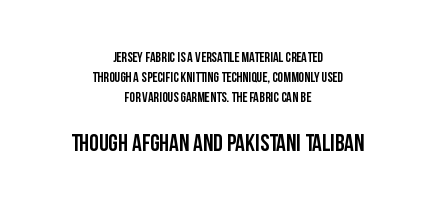
Glyph-to-glyph distance matches everyday printed text. The rows are spaced the way most documents space them. This sample is center-justified, so both line endings float freely. This rendering features lettering with no underline.
